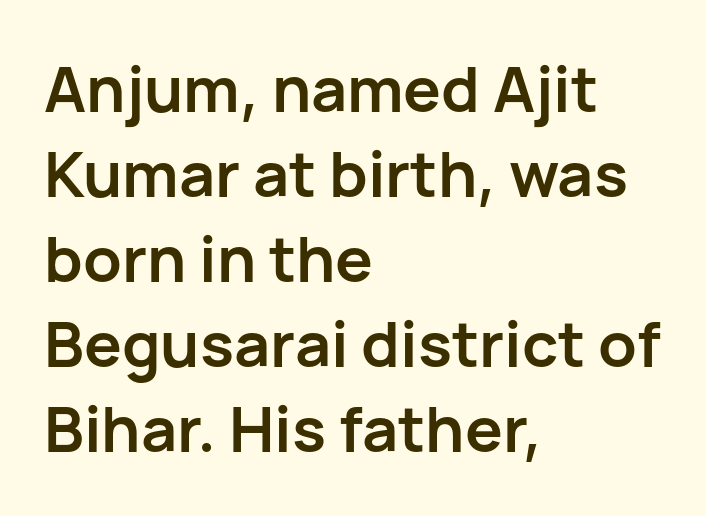
The image shows 63 px semibold sans-serif type, upright; set left-aligned, normal line spacing (1.35x), normal letter spacing, not underlined; low stroke contrast and a medium x-height.
